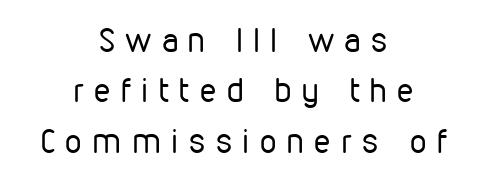
The image shows 33 px regular-weight, condensed sans-serif type, upright; set centered, normal line spacing (1.53x), unusually wide letter spacing (+0.32 em), not underlined; low stroke contrast and a medium x-height.
